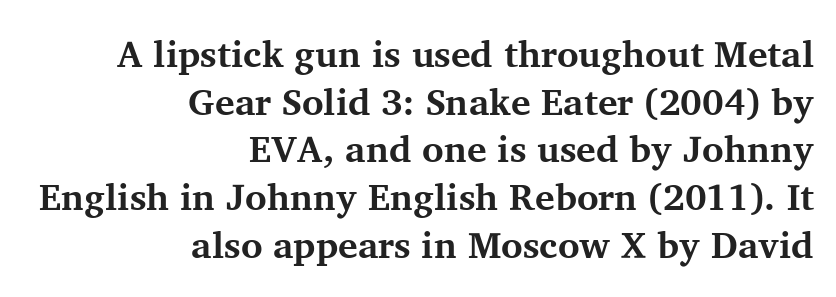
Is this a fixed-width face? No — the glyphs have proportional, varying widths. Vertical spacing — default. Look at the stroke-to-counter ratio: heavy, a bold. The foot of each line stays bare and open. The face used here is rendered with its standard letterfit.
